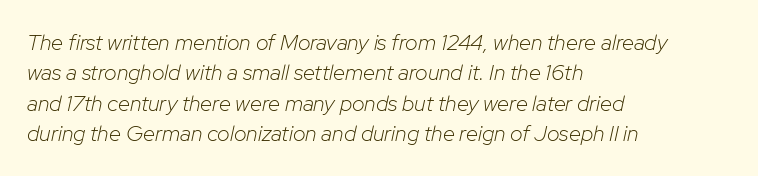
Q: Is the text bold? A: No.
Q: Is the text italic (slanted)? A: Yes, it leans right by about 12 degrees.
Q: Is the text underlined? A: No.
Q: How is the paragraph aligned? A: Left-aligned.
Q: Is the spacing between letters normal or unusually wide? A: Normal.
Q: Is the spacing between lines tight, normal or loose? A: Normal.
